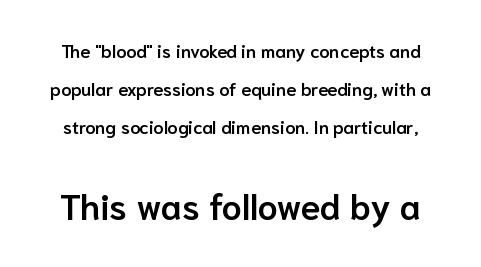
{"serif": "no", "italic": "no", "bold": "semi", "weight": "semibold", "width": "normal", "stroke_contrast": "low", "x_height": "medium", "monospaced": "no", "underline": "no", "line_spacing": "loose", "line_spacing_ratio": 2.1, "letter_spacing": "normal", "letter_spacing_em": 0.0, "larger_block": "second", "size_ratio": 2.0, "glyph_px": 36}
